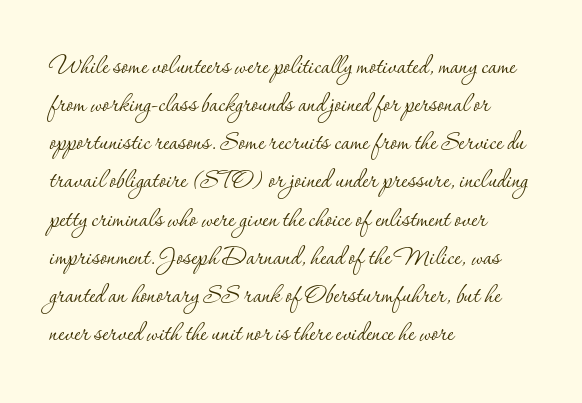
Q: Is the text bold? A: No.
Q: Is the text italic (slanted)? A: Yes.
Q: Is the typeface a serif or a sans-serif typeface? A: Serif.
Q: Is the text underlined? A: No.
Q: How is the paragraph aligned? A: Left-aligned.
Q: Is the spacing between letters normal or unusually wide? A: Normal.
Q: Width (condensed, normal, or wide)? A: Normal.
Q: Stroke contrast? A: Low.
Q: x-height? A: Small.
Q: Monospaced? A: No.
